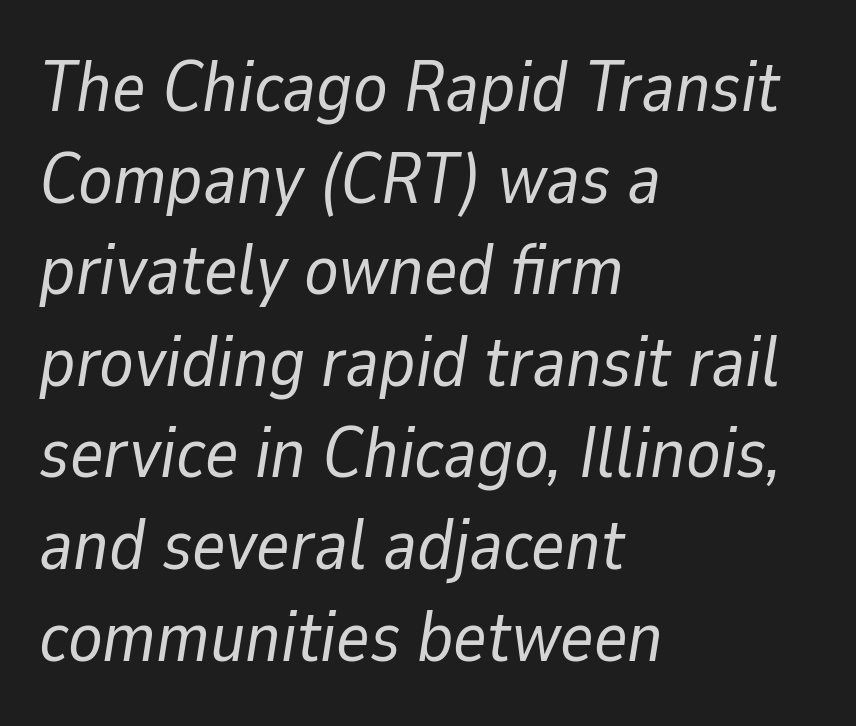
The passage shown is not underscored anywhere. Stroke mass is kept to a normal reading level or below. A typesetter would mark this as italic. Normally led — the rows are evenly, conventionally spaced.
